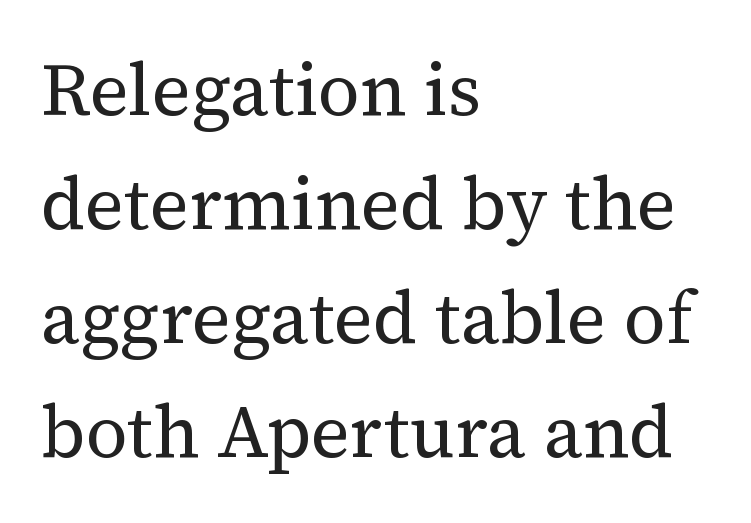
Q: Is the text bold? A: No.
Q: Is the text italic (slanted)? A: No, it is upright.
Q: Is the typeface a serif or a sans-serif typeface? A: Serif.
Q: Is the text underlined? A: No.
Q: How is the paragraph aligned? A: Left-aligned.
Q: Is the spacing between letters normal or unusually wide? A: Normal.
Q: Is the spacing between lines tight, normal or loose? A: Normal.
Q: Width (condensed, normal, or wide)? A: Normal.
Q: Stroke contrast? A: Medium.
Q: x-height? A: Medium.
Q: Monospaced? A: No.
